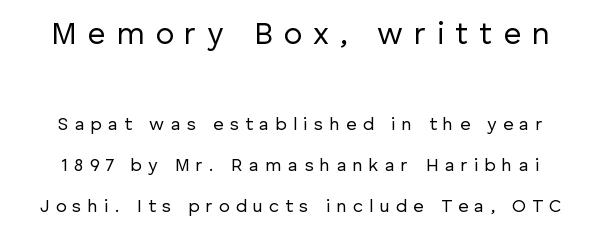
The image shows 31 px regular-weight sans-serif type, upright; set loose line spacing (2.29x), unusually wide letter spacing (+0.35 em), not underlined; the first (top) block is 1.72x larger; low stroke contrast and a medium x-height.
